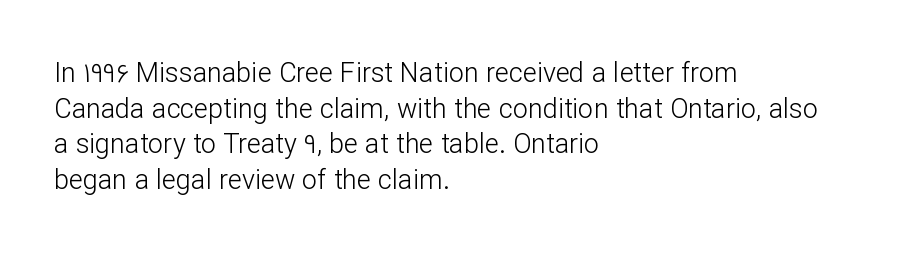
The image shows 27 px text type, upright; set left-aligned, normal line spacing (1.32x), normal letter spacing, not underlined.
